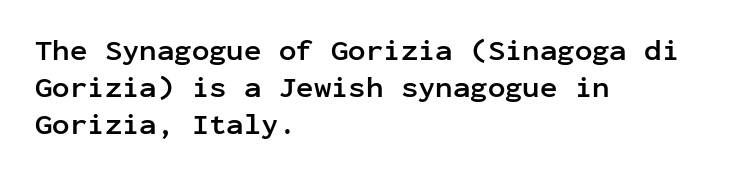
The image shows 29 px semibold sans-serif type, upright, monospaced; set left-aligned, normal line spacing (1.28x), normal letter spacing, not underlined; low stroke contrast and a medium x-height.
